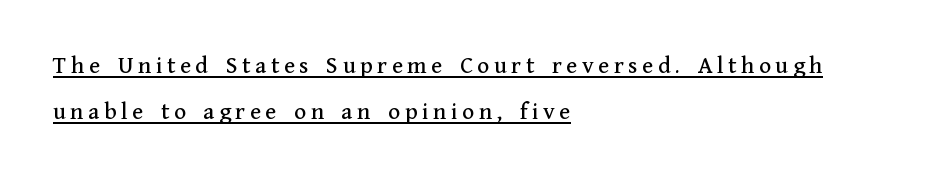
Q: Is the text italic (slanted)? A: No, it is upright.
Q: Is the text underlined? A: Yes.
Q: How is the paragraph aligned? A: Left-aligned.
